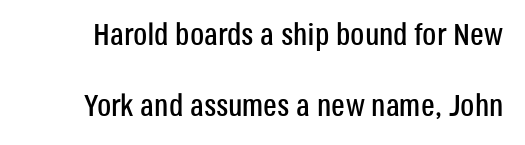
The image shows 31 px condensed sans-serif type, upright; set loose line spacing (2.3x), normal letter spacing, not underlined; low stroke contrast and a large x-height.
